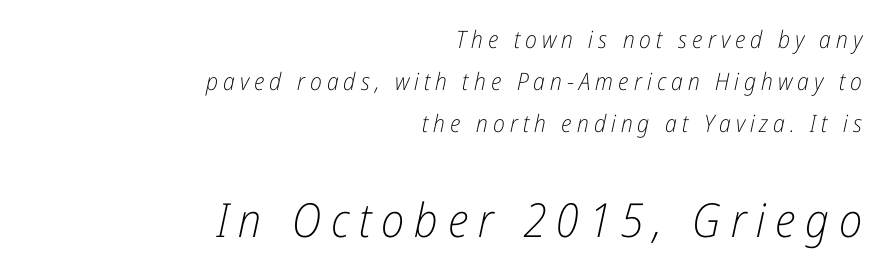
The image shows 47 px light, condensed type, italic (leaning right); set right-aligned, line spacing 1.75x, unusually wide letter spacing (+0.21 em), not underlined; the second (bottom) block is 1.96x larger; low stroke contrast and a medium x-height.
